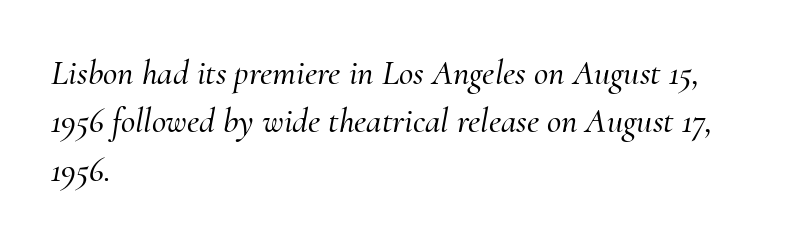
{"serif": "yes", "italic": "yes", "lean": "right", "slant_degrees": 10, "width": "normal", "stroke_contrast": "medium", "x_height": "small", "monospaced": "no", "underline": "no", "align": "left", "line_spacing": "normal", "line_spacing_ratio": 1.38, "letter_spacing": "normal", "letter_spacing_em": 0.0, "glyph_px": 35}
